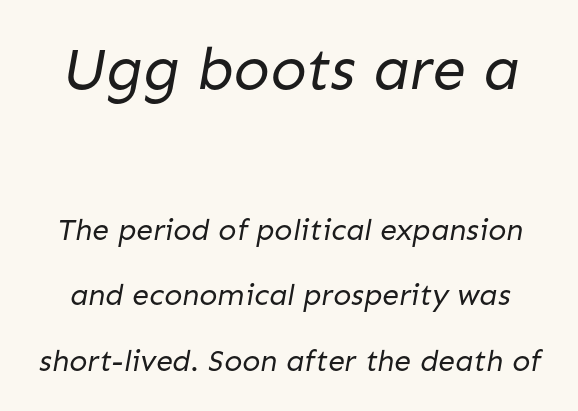
The image shows 60 px regular-weight sans-serif type; set loose line spacing (2.18x), normal letter spacing, not underlined; the first (top) block is 2.0x larger; low stroke contrast and a medium x-height.
